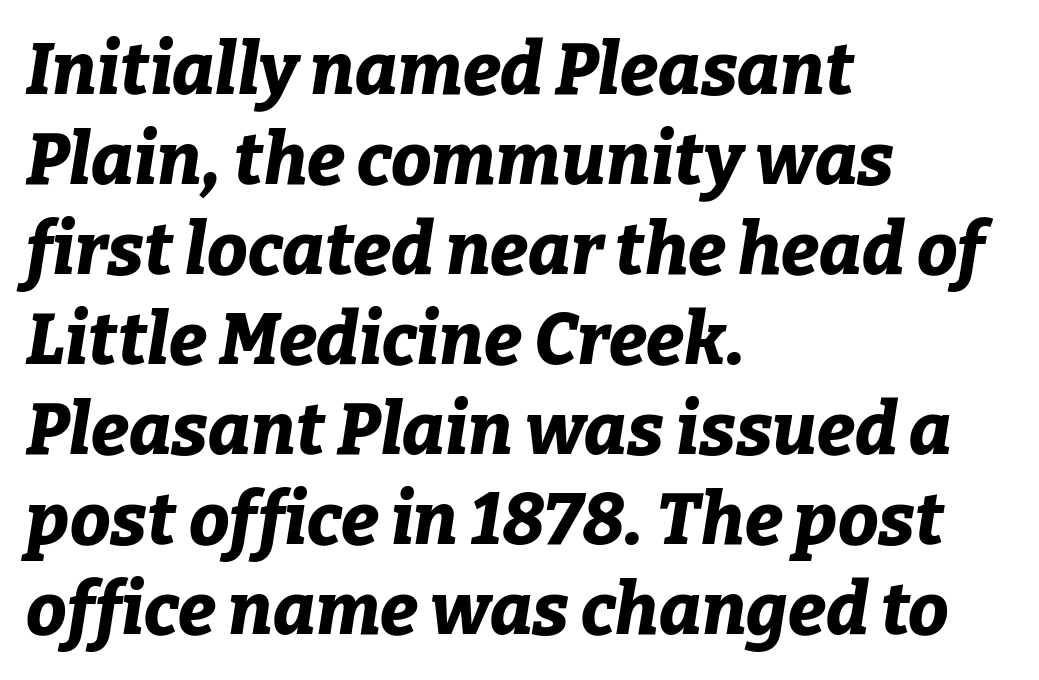
Q: Is the text bold? A: Yes.
Q: Is the text italic (slanted)? A: Yes, it leans right by about 9 degrees.
Q: Is the text underlined? A: No.
Q: How is the paragraph aligned? A: Left-aligned.
Q: Is the spacing between letters normal or unusually wide? A: Normal.
Q: Is the spacing between lines tight, normal or loose? A: Normal.
Q: Width (condensed, normal, or wide)? A: Normal.
Q: Stroke contrast? A: Low.
Q: x-height? A: Medium.
Q: Monospaced? A: No.
